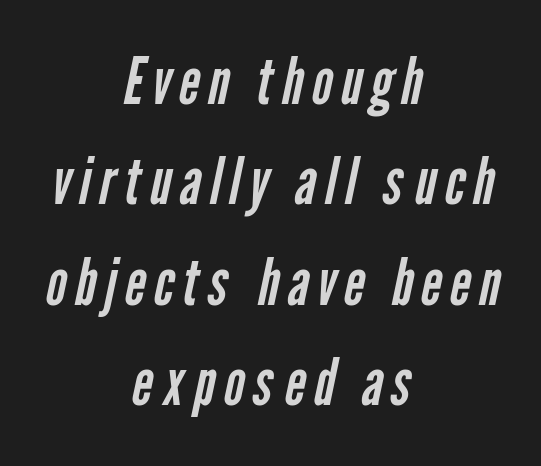
The image shows 64 px regular-weight, condensed sans-serif type; set centered, normal line spacing (1.57x), not underlined; low stroke contrast and a medium x-height.
